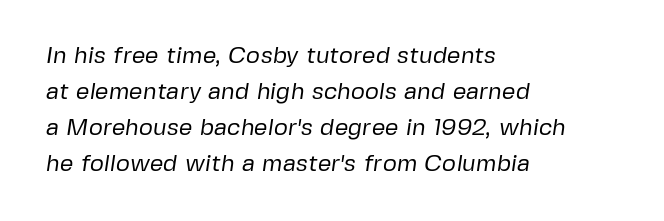
The image shows 24 px text type; set left-aligned, normal line spacing (1.5x), normal letter spacing, not underlined.
